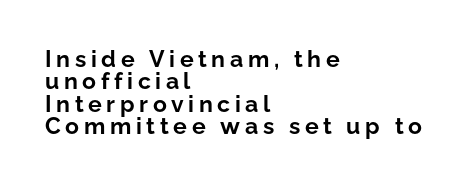
Q: Is the text bold? A: Yes.
Q: Is the text italic (slanted)? A: No, it is upright.
Q: Is the text underlined? A: No.
Q: How is the paragraph aligned? A: Left-aligned.
Q: Is the spacing between letters normal or unusually wide? A: Unusually wide.
Q: Is the spacing between lines tight, normal or loose? A: Tight.
